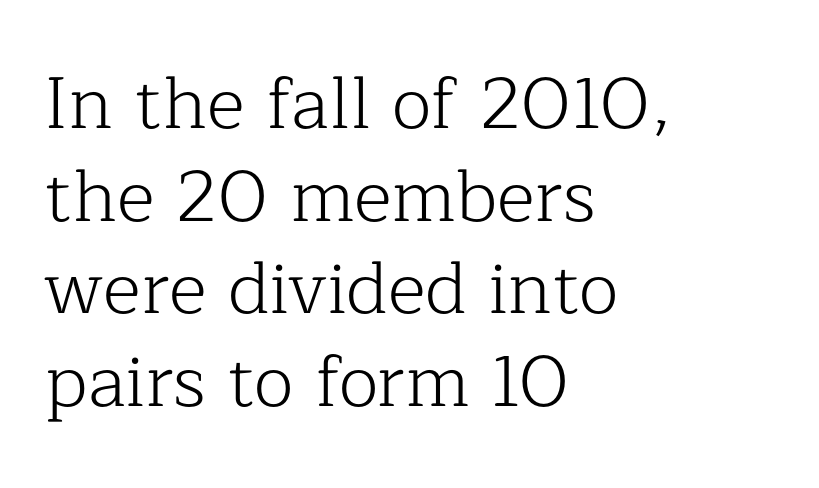
On a weight scale, this lands at 450 or below. Observe the ordinary spacing: letters are neighbours, not strangers. Here the designer chose a conventional face with non-uniform glyph widths. Leftover space on each line is placed entirely after the last word. Clear beneath every line of the passage.
